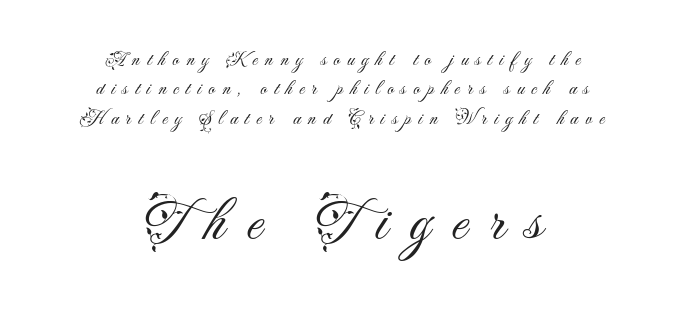
The block sitting lower on the canvas is the one with enlarged characters. The rendering shows plain stroke endings on the letterforms — a sans-serif design. Compared with a flush-left layout, this one balances lines on the center instead. Caption: face not bold, strokes unweighted.
